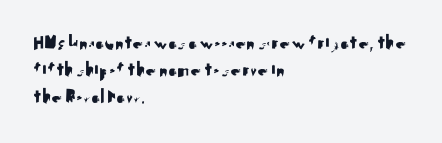
{"italic": "no", "underline": "no", "align": "left", "line_spacing": "normal", "line_spacing_ratio": 1.29, "letter_spacing": "normal", "letter_spacing_em": 0.0, "glyph_px": 21}
